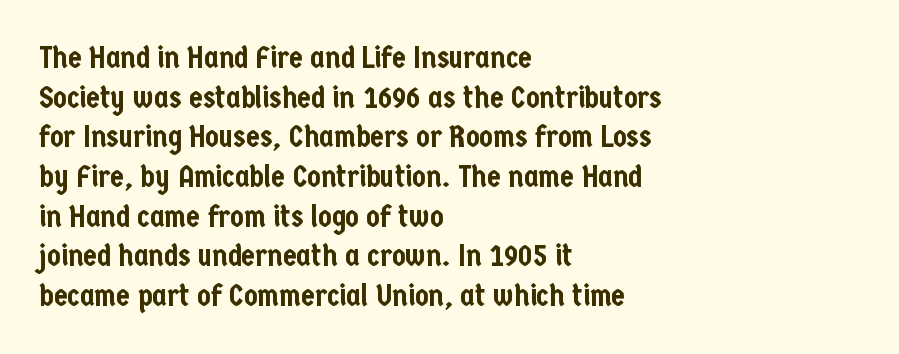
The image shows 31 px condensed sans-serif type, upright; set left-aligned, normal line spacing (1.28x), normal letter spacing, not underlined; low stroke contrast and a medium x-height.
